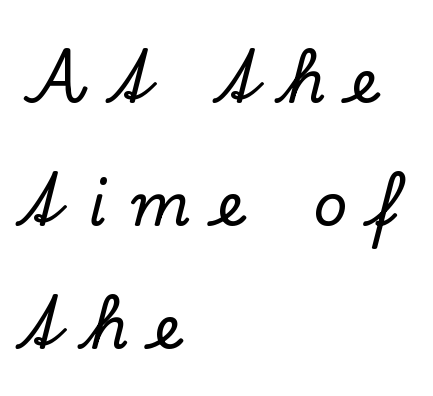
Q: Is the text italic (slanted)? A: Yes.
Q: Is the typeface a serif or a sans-serif typeface? A: Serif.
Q: Is the text underlined? A: No.
Q: How is the paragraph aligned? A: Left-aligned.
Q: Is the spacing between letters normal or unusually wide? A: Unusually wide.
Q: Is the spacing between lines tight, normal or loose? A: Loose.
Q: Width (condensed, normal, or wide)? A: Normal.
Q: Stroke contrast? A: Low.
Q: x-height? A: Small.
Q: Monospaced? A: No.
